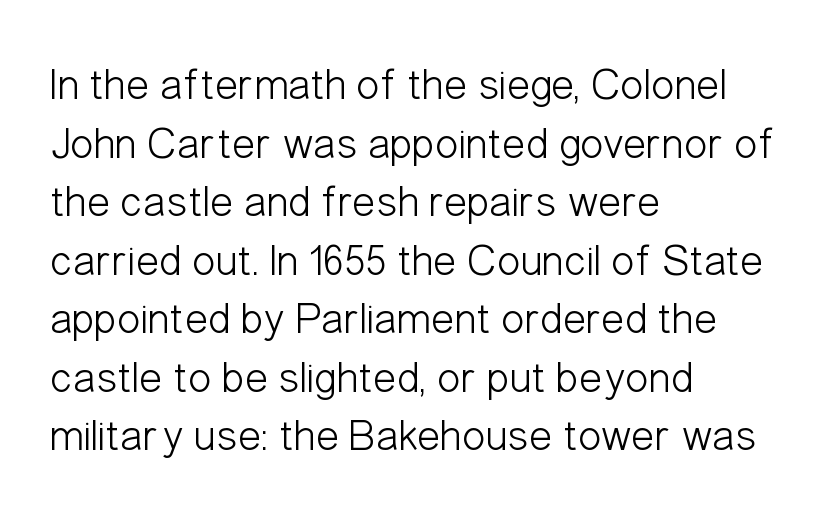
{"serif": "no", "italic": "no", "bold": "no", "weight": "light", "width": "condensed", "stroke_contrast": "low", "x_height": "medium", "monospaced": "no", "underline": "no", "align": "left", "line_spacing": "normal", "line_spacing_ratio": 1.33, "letter_spacing": "normal", "letter_spacing_em": 0.0, "glyph_px": 44}
